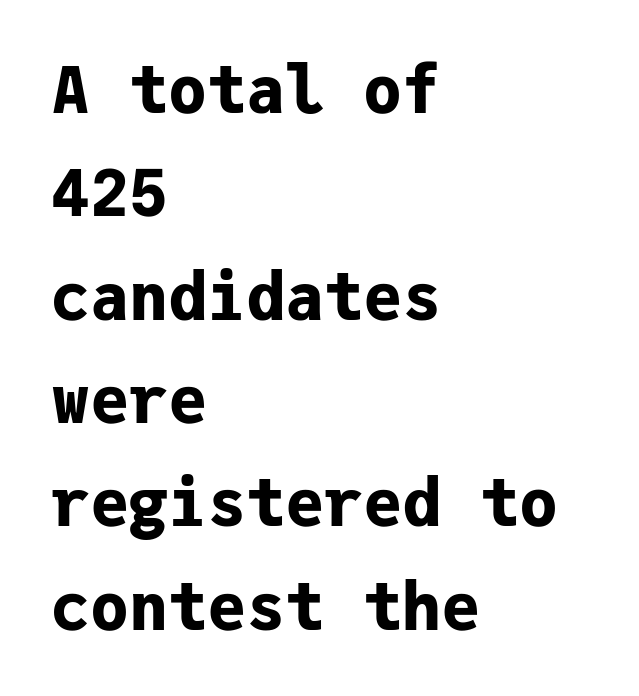
{"serif": "no", "italic": "no", "bold": "yes", "weight": "bold", "width": "normal", "stroke_contrast": "low", "x_height": "medium", "monospaced": "yes", "underline": "no", "align": "left", "line_spacing": "normal", "line_spacing_ratio": 1.59, "letter_spacing": "normal", "letter_spacing_em": 0.0, "glyph_px": 65}
